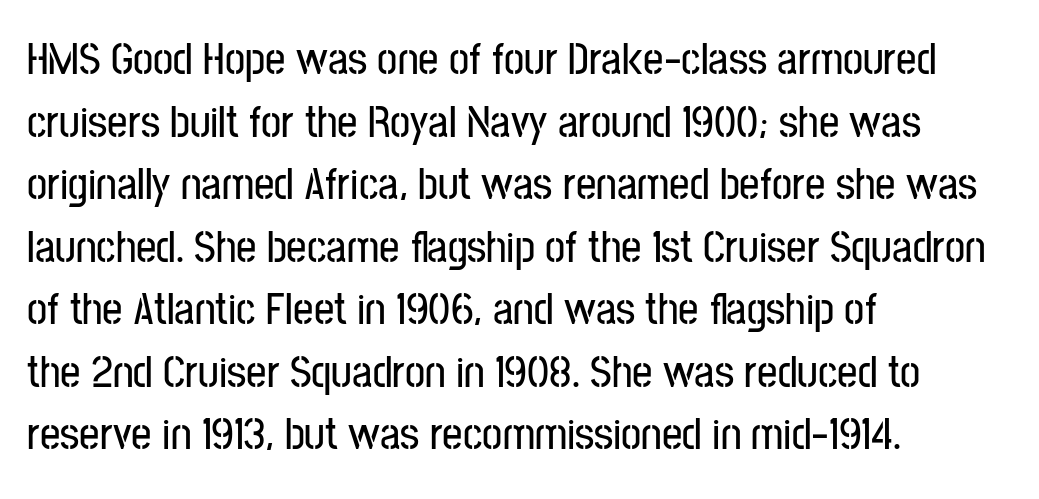
Whoever set this chose a conventional vertical rhythm. What stands out about the letter spacing? Nothing — it is the standard amount. Descenders are the only things crossing below the line. One-word summary of the alignment: left. Style check: upright. Is this a fixed-width face? No — the glyphs have proportional, varying widths.
